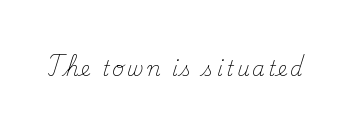
The strip under each line holds only bare page. Is the stroke heavy? The answer is a plain regular-or-lighter.
